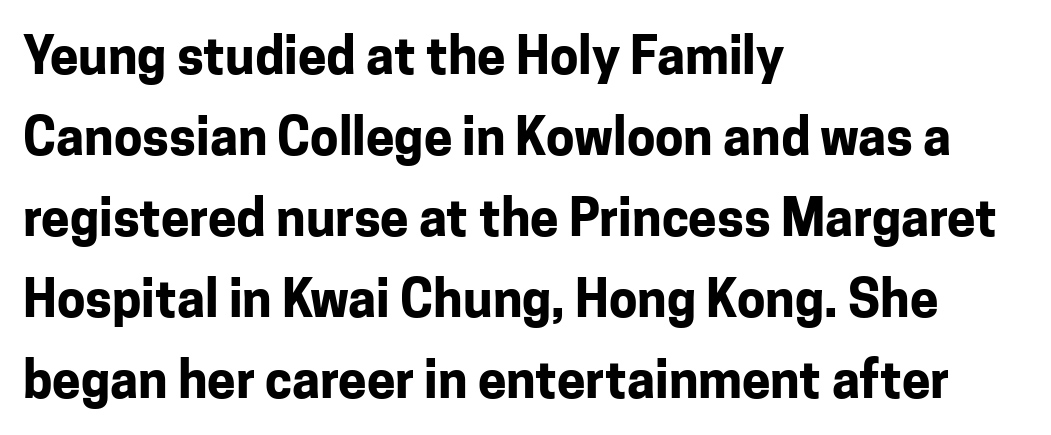
These lines keep a tight, regular rhythm from letter to letter. The space between consecutive lines is moderate. Ascenders rise straight up at ninety degrees. The area under the type is left untouched. This is heavy type, rendered in bold.
